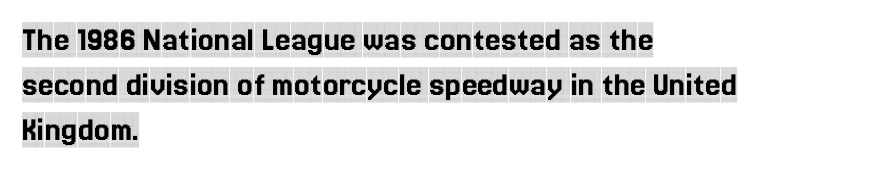
Q: Is the text italic (slanted)? A: No, it is upright.
Q: Is the typeface a serif or a sans-serif typeface? A: Serif.
Q: Is the text underlined? A: No.
Q: How is the paragraph aligned? A: Left-aligned.
Q: Is the spacing between letters normal or unusually wide? A: Normal.
Q: Is the spacing between lines tight, normal or loose? A: Normal.
Q: Width (condensed, normal, or wide)? A: Condensed.
Q: x-height? A: Large.
Q: Monospaced? A: No.
